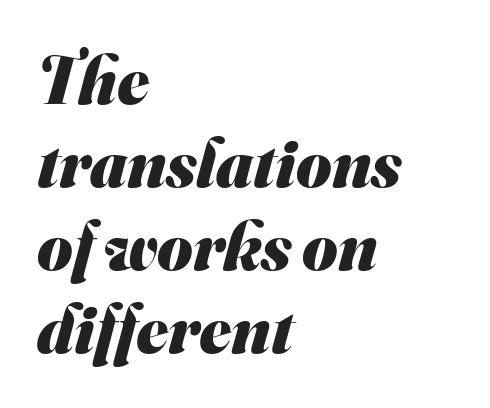
The face used here is a sans, in the tradition of grotesques and geometrics. If you drew a ruler down the left edge, every line would touch it. Note the varied advance widths — an 'i' is clearly narrower than an 'm'. Each word holds together tightly as a unit, with standard inter-letter gaps. Glance below the letters and you will spot only blank space.
